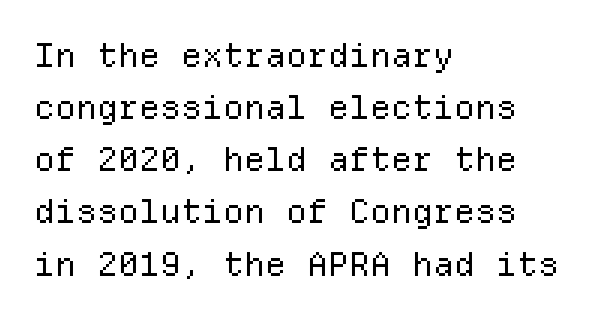
Compared with a centered layout, this one pins lines to the left instead. Regular leading. Each letter, wide or thin by design, is forced into the same width here. Glance below the letters and you will spot only blank space.
